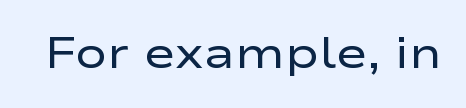
Q: Is the text bold? A: No.
Q: Is the text italic (slanted)? A: No, it is upright.
Q: Is the typeface a serif or a sans-serif typeface? A: Sans-serif.
Q: Is the text underlined? A: No.
Q: Is the spacing between letters normal or unusually wide? A: Normal.
Q: Width (condensed, normal, or wide)? A: Wide.
Q: Stroke contrast? A: Low.
Q: x-height? A: Medium.
Q: Monospaced? A: No.
